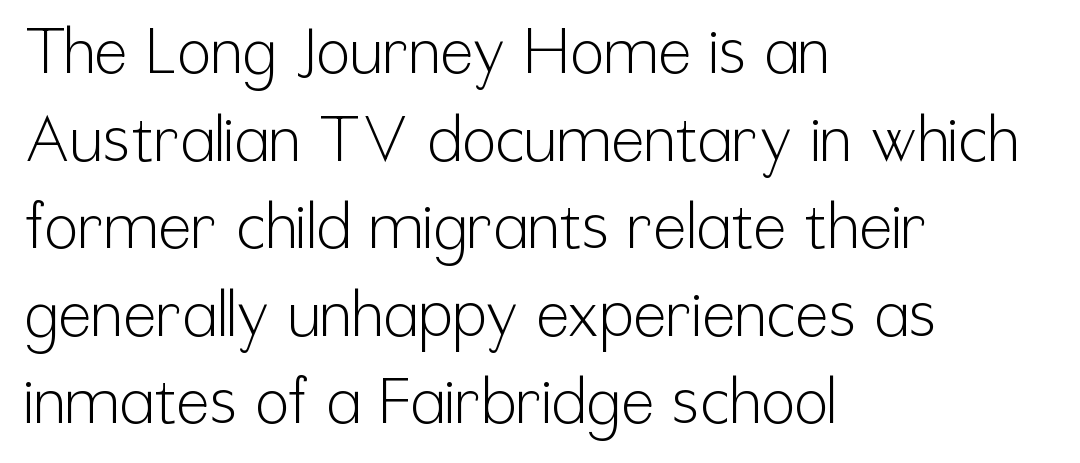
The image shows 63 px light, condensed sans-serif type, upright; set left-aligned, normal line spacing (1.39x), normal letter spacing, not underlined; low stroke contrast and a medium x-height.
